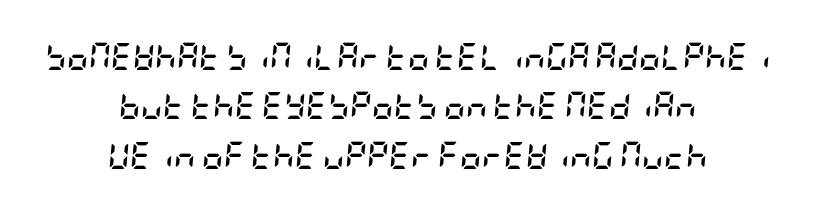
The image shows 27 px bold type, italic (leaning right); set centered, line spacing 1.83x, normal letter spacing, not underlined.
